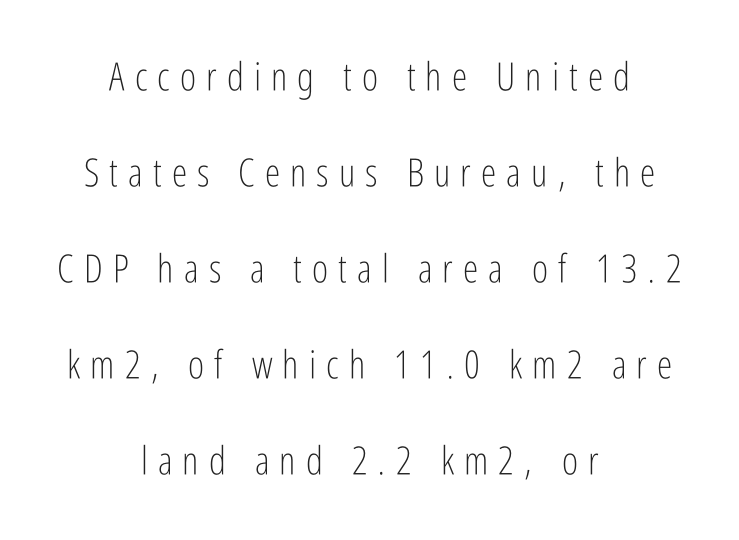
Horizontal alignment here is central, giving a formal, balanced look. Underline: absent. Characters follow at a spacing far wider than the type designer built in. Proportional: the letters do not fall into vertical columns.
